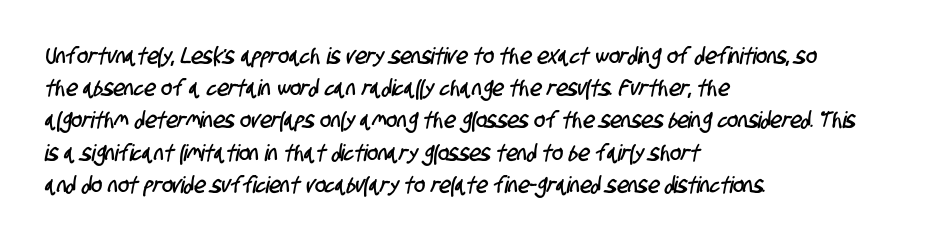
Q: Is the text underlined? A: No.
Q: How is the paragraph aligned? A: Left-aligned.
Q: Is the spacing between letters normal or unusually wide? A: Normal.
Q: Is the spacing between lines tight, normal or loose? A: Normal.
